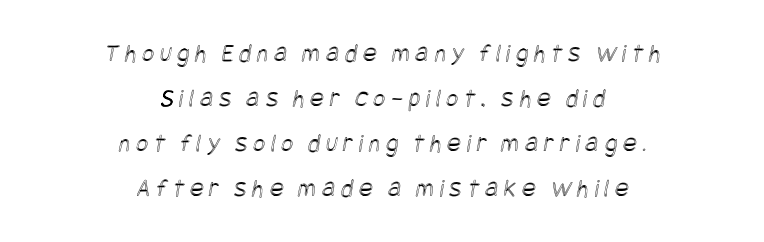
Q: Is the text underlined? A: No.
Q: How is the paragraph aligned? A: Centered.
Q: Is the spacing between letters normal or unusually wide? A: Unusually wide.
